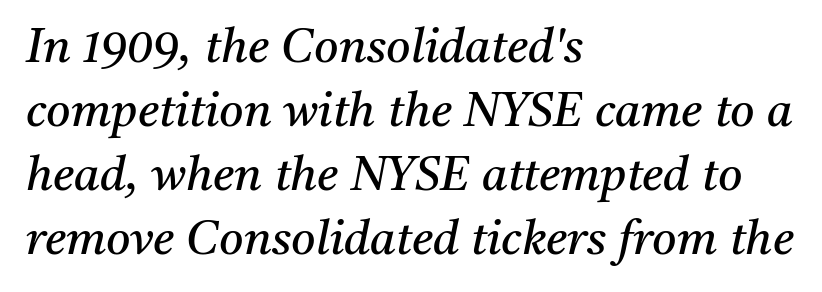
Q: Is the text bold? A: No.
Q: Is the text italic (slanted)? A: Yes, it leans right by about 11 degrees.
Q: Is the typeface a serif or a sans-serif typeface? A: Serif.
Q: Is the text underlined? A: No.
Q: How is the paragraph aligned? A: Left-aligned.
Q: Is the spacing between letters normal or unusually wide? A: Normal.
Q: Is the spacing between lines tight, normal or loose? A: Normal.
Q: Width (condensed, normal, or wide)? A: Normal.
Q: Stroke contrast? A: Medium.
Q: x-height? A: Medium.
Q: Monospaced? A: No.
